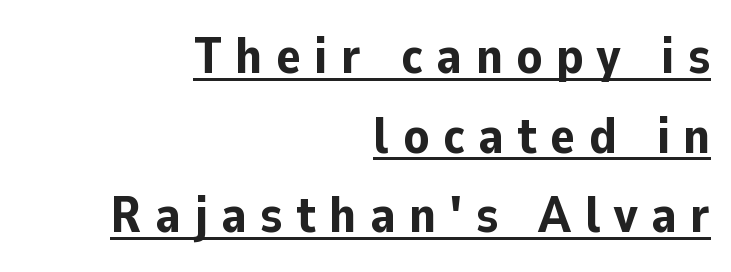
Q: Is the text bold? A: Yes.
Q: Is the text italic (slanted)? A: No, it is upright.
Q: Is the typeface a serif or a sans-serif typeface? A: Sans-serif.
Q: Is the text underlined? A: Yes.
Q: How is the paragraph aligned? A: Right-aligned.
Q: Is the spacing between letters normal or unusually wide? A: Unusually wide.
Q: Is the spacing between lines tight, normal or loose? A: Normal.
Q: Width (condensed, normal, or wide)? A: Normal.
Q: Stroke contrast? A: Low.
Q: x-height? A: Medium.
Q: Monospaced? A: No.
